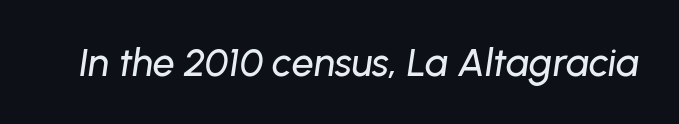
Underline: absent. These lines keep a tight, regular rhythm from letter to letter. The typography opts for an oblique posture over an upright one. This sample has the flowing, uneven cadence of proportional lettering.
